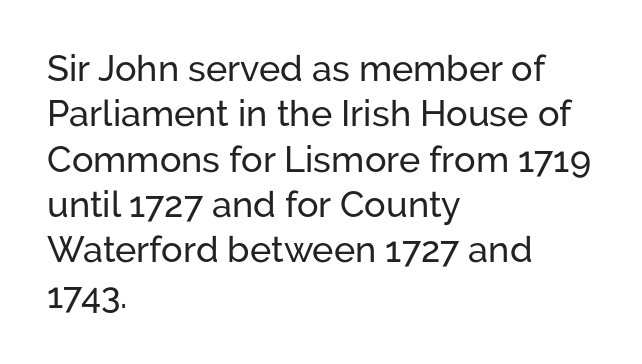
The image shows 36 px sans-serif type, upright; set left-aligned, normal line spacing (1.26x), normal letter spacing, not underlined; low stroke contrast and a medium x-height.
